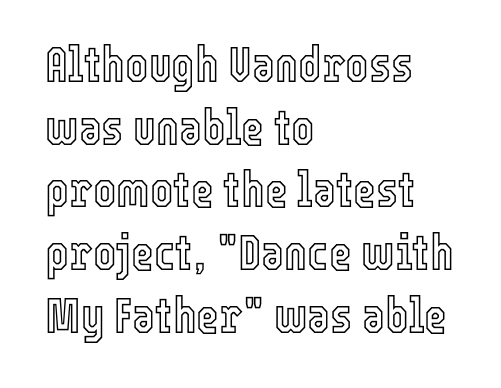
Observe the ordinary spacing: letters are neighbours, not strangers. Words float on clear page, feet unadorned. Is this a fixed-width face? No — the glyphs have proportional, varying widths. This rendering uses left alignment, leaving the right contour irregular. It's the straight-up-and-down kind of type. This block has exactly the height ordinary leading produces.
